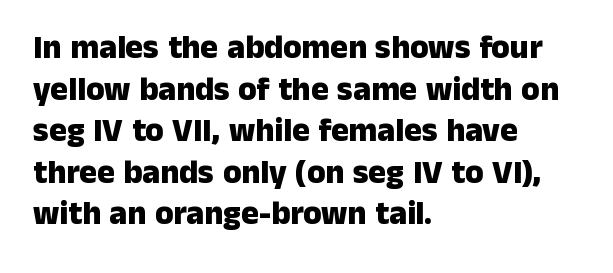
The image shows 33 px heavy sans-serif type, upright; set left-aligned, normal line spacing (1.26x), normal letter spacing, not underlined; low stroke contrast and a medium x-height.
